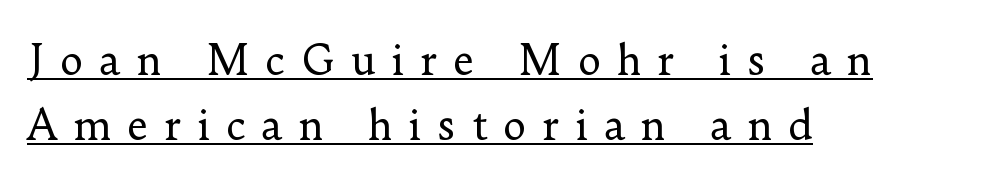
Notice how the passage keeps a crisp vertical edge on the left only. Stem width sits at or under what a default text font uses. The lettering stays uniformly vertical, giving the passage a roman look. The type family on display is of the serif kind. This sample carries an underscore along the baseline area.
